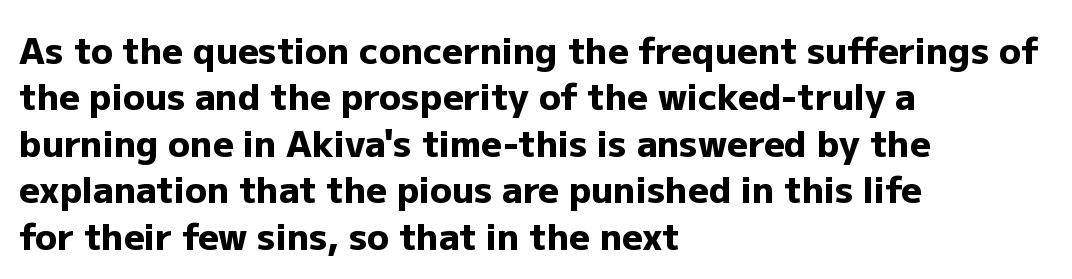
Is this a fixed-width face? No — the glyphs have proportional, varying widths. The passage shown is typeset with a sans-serif family. Descenders hang freely into open space. Normally led — the rows are evenly, conventionally spaced. Quick note: not italic, upright. Glyph-to-glyph distance matches everyday printed text.
